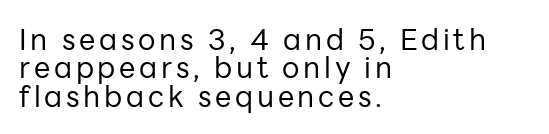
The face used here is a sans, in the tradition of grotesques and geometrics. The words here are not underlined. Varying glyph widths throughout — classic text-font behaviour. Regarding leading, the lines here are crowded together. Leftover space on each line is placed entirely after the last word.
